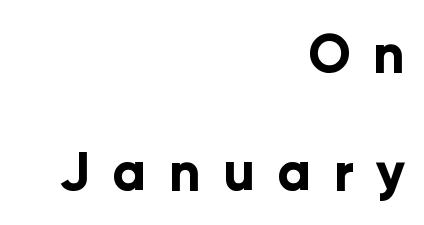
{"serif": "no", "italic": "no", "bold": "yes", "weight": "bold", "width": "normal", "stroke_contrast": "low", "x_height": "medium", "monospaced": "no", "underline": "no", "align": "right", "line_spacing": "loose", "line_spacing_ratio": 2.23, "letter_spacing": "wide", "letter_spacing_em": 0.42, "glyph_px": 53}
